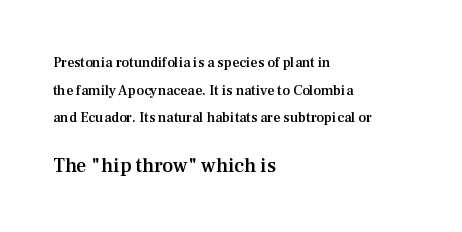
{"italic": "no", "bold": "semi", "underline": "no", "align": "left", "line_spacing": "loose", "line_spacing_ratio": 1.97, "letter_spacing": "normal", "letter_spacing_em": 0.0, "larger_block": "second", "size_ratio": 1.43, "glyph_px": 20}
